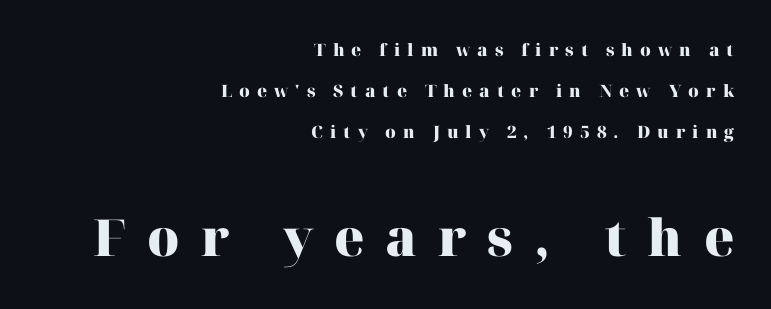
{"serif": "yes", "italic": "no", "bold": "yes", "weight": "heavy", "width": "normal", "stroke_contrast": "high", "x_height": "medium", "monospaced": "no", "underline": "no", "align": "right", "line_spacing": "loose", "line_spacing_ratio": 2.42, "letter_spacing": "wide", "letter_spacing_em": 0.41, "larger_block": "second", "size_ratio": 3.0, "glyph_px": 51}
